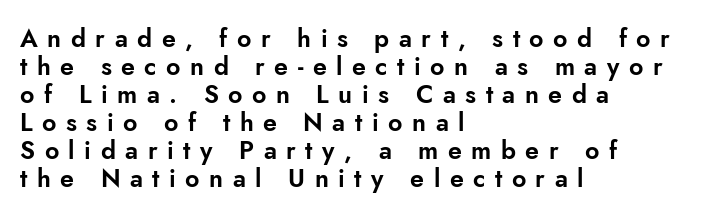
{"italic": "no", "underline": "no", "align": "left", "line_spacing": "tight", "line_spacing_ratio": 1.12, "letter_spacing": "wide", "letter_spacing_em": 0.38, "glyph_px": 25}
